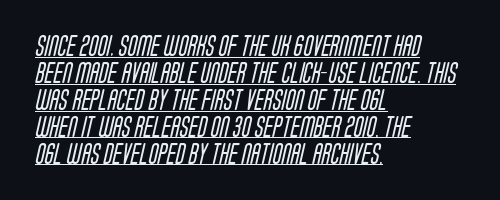
Q: Is the text bold? A: No.
Q: Is the text underlined? A: Yes.
Q: How is the paragraph aligned? A: Left-aligned.
Q: Is the spacing between letters normal or unusually wide? A: Normal.
Q: Is the spacing between lines tight, normal or loose? A: Normal.
